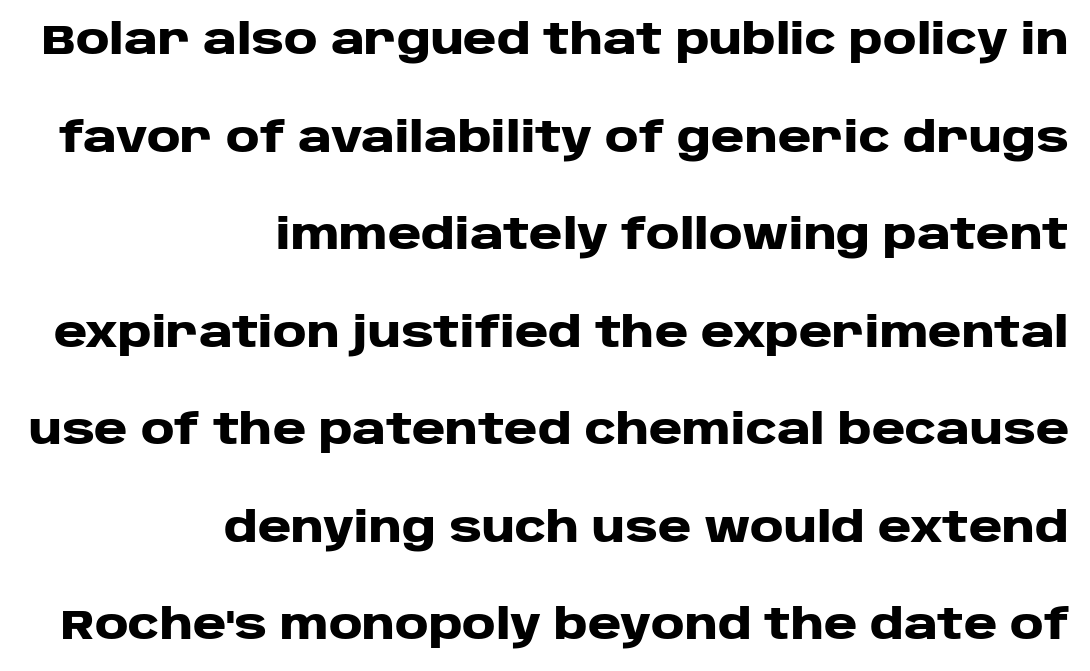
Q: Is the text bold? A: Yes.
Q: Is the text italic (slanted)? A: No, it is upright.
Q: Is the typeface a serif or a sans-serif typeface? A: Sans-serif.
Q: Is the text underlined? A: No.
Q: How is the paragraph aligned? A: Right-aligned.
Q: Is the spacing between letters normal or unusually wide? A: Normal.
Q: Is the spacing between lines tight, normal or loose? A: Loose.
Q: Width (condensed, normal, or wide)? A: Wide.
Q: Stroke contrast? A: Low.
Q: x-height? A: Large.
Q: Monospaced? A: No.
